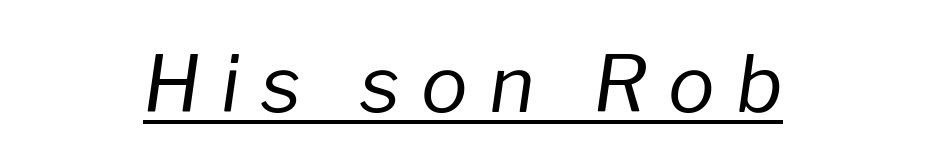
{"italic": "yes", "lean": "right", "slant_degrees": 8, "bold": "no", "weight": "regular", "width": "normal", "stroke_contrast": "low", "x_height": "medium", "monospaced": "no", "underline": "yes", "align": "center", "letter_spacing": "wide", "letter_spacing_em": 0.27, "glyph_px": 78}
